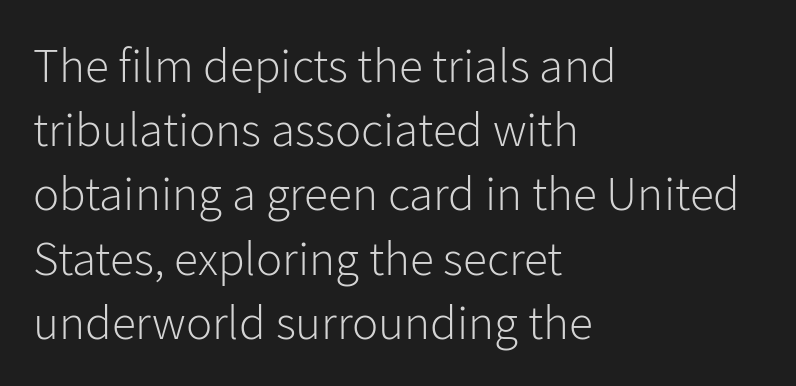
Stroke terminals: plain, sans-serif. Designer's note — italics off, roman on. Heft: none added — not bold. A typesetter would call this proportional, since set widths differ per character. The compositor pushed each line to the left boundary.
